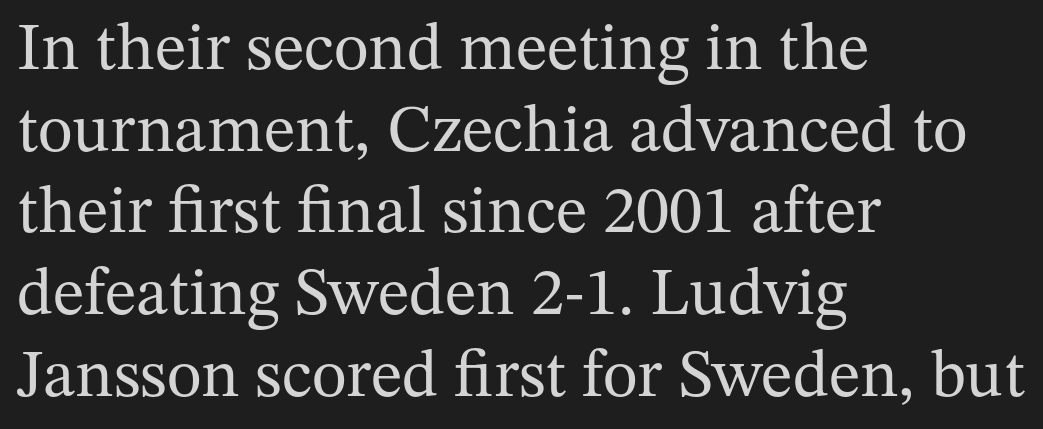
The image shows 67 px regular-weight serif type, upright; set left-aligned, line spacing 1.22x, normal letter spacing, not underlined; medium stroke contrast and a medium x-height.
